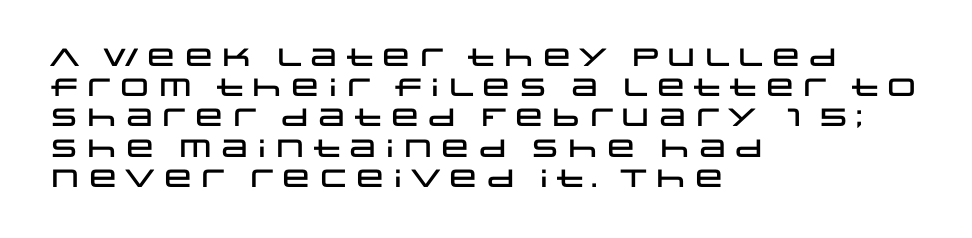
Standard letterfit; no display-style spreading of the glyphs. A typesetter would mark this as roman, not italic. Does the copy run flush right? No — it runs flush left. Words float on clear page, feet unadorned.
